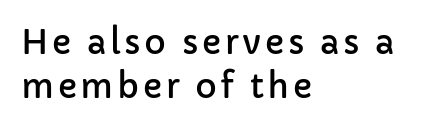
The image shows 33 px sans-serif type, upright; set left-aligned, normal line spacing (1.32x), not underlined; low stroke contrast and a medium x-height.
